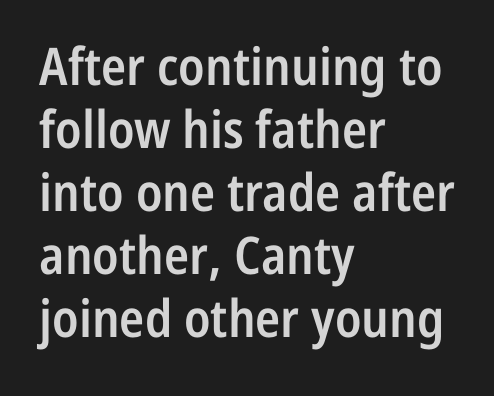
Q: Is the text bold? A: Semi-bold.
Q: Is the text italic (slanted)? A: No, it is upright.
Q: Is the typeface a serif or a sans-serif typeface? A: Sans-serif.
Q: Is the text underlined? A: No.
Q: How is the paragraph aligned? A: Left-aligned.
Q: Is the spacing between letters normal or unusually wide? A: Normal.
Q: Width (condensed, normal, or wide)? A: Condensed.
Q: Stroke contrast? A: Low.
Q: x-height? A: Medium.
Q: Monospaced? A: No.
